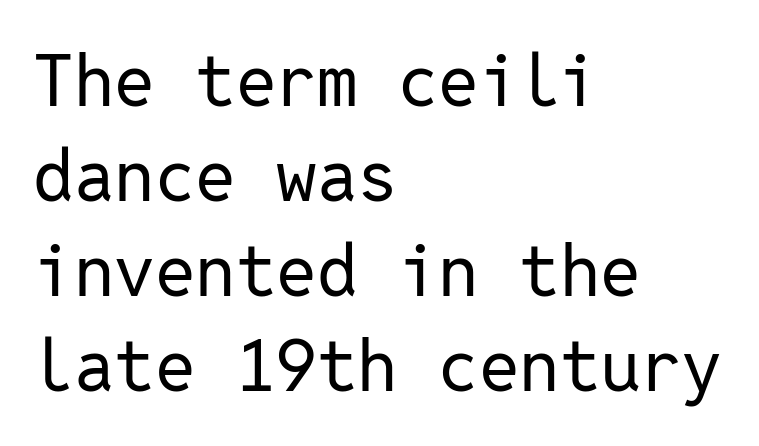
{"serif": "no", "italic": "no", "bold": "no", "weight": "regular", "width": "normal", "stroke_contrast": "low", "x_height": "medium", "monospaced": "yes", "underline": "no", "align": "left", "line_spacing": "normal", "line_spacing_ratio": 1.32, "letter_spacing": "normal", "letter_spacing_em": 0.0, "glyph_px": 72}
